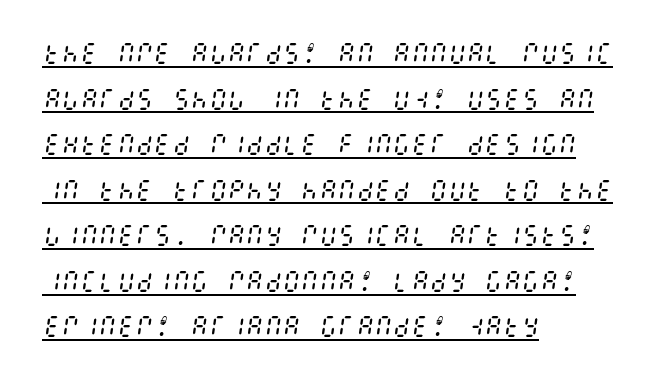
The image shows 23 px text type, italic (leaning right); set left-aligned, loose line spacing (1.98x), normal letter spacing, underlined.
